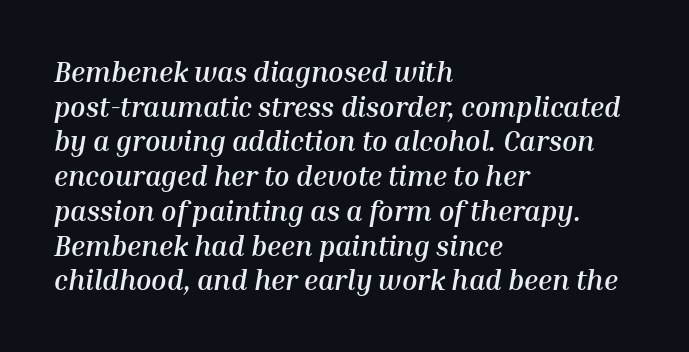
The image shows 28 px semibold type, italic (leaning right); set left-aligned, line spacing 1.24x, normal letter spacing, not underlined; medium stroke contrast and a medium x-height.
